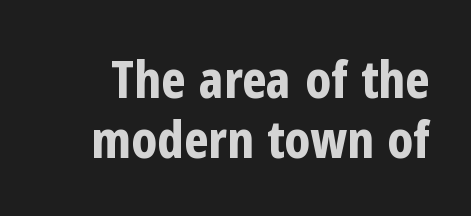
Standard letterfit; no display-style spreading of the glyphs. Is this a fixed-width face? No — the glyphs have proportional, varying widths. Unmarked baselines from the first word to the last. Notice how descenders almost collide with the ascenders below — that's tight leading. Look at the bottom of the vertical strokes: they stop flat, with no serifs. Bold? Absolutely — the strokes are thick and heavy.
